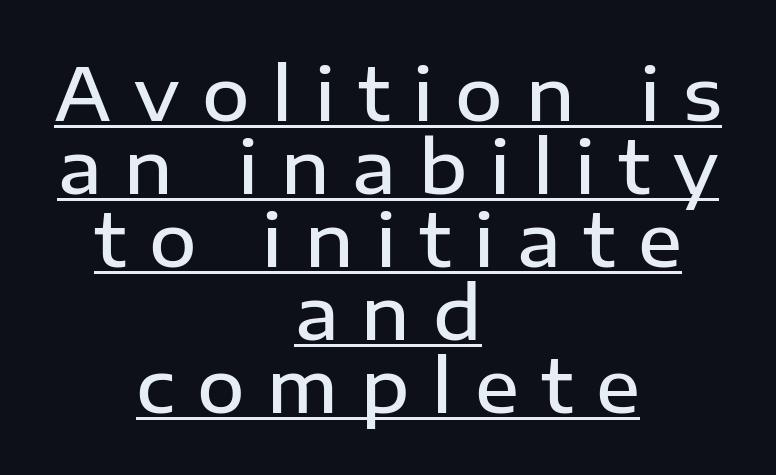
The image shows 73 px semibold sans-serif type, upright; set centered, tight line spacing (1.0x), unusually wide letter spacing (+0.31 em), underlined; low stroke contrast and a medium x-height.
